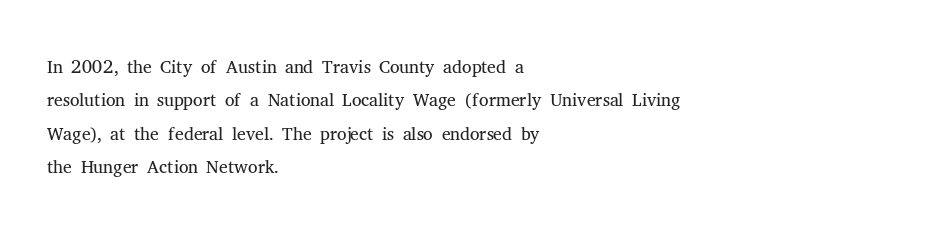
No letter is thick-stroked: the sample isn't bold. This rendering leaves character spacing at its baseline value. A bare baseline throughout the passage. Line beginnings align vertically; line endings do not. This sample uses an upright cut, with every glyph sitting square on the baseline.
